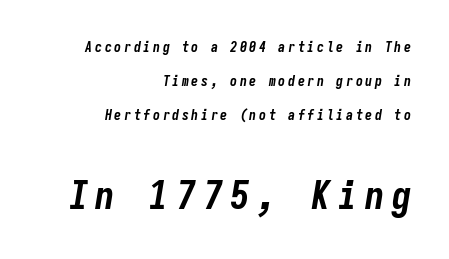
{"italic": "yes", "lean": "right", "slant_degrees": 9, "bold": "yes", "weight": "bold", "width": "condensed", "stroke_contrast": "low", "x_height": "medium", "monospaced": "yes", "underline": "no", "align": "right", "line_spacing": "loose", "line_spacing_ratio": 2.42, "larger_block": "second", "size_ratio": 2.79, "glyph_px": 39}
